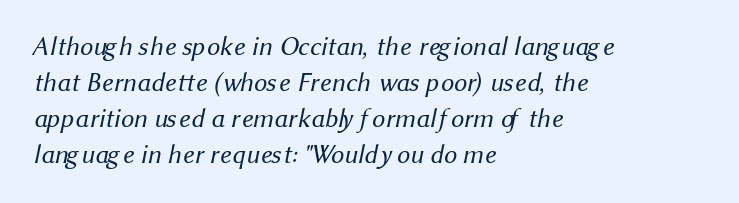
The image shows 26 px text type; set left-aligned, normal line spacing (1.39x), normal letter spacing, not underlined.
